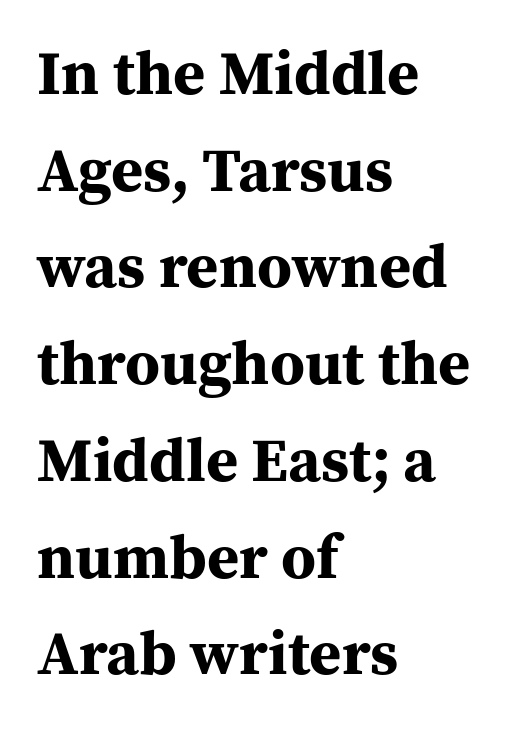
{"serif": "yes", "italic": "no", "bold": "yes", "weight": "bold", "width": "normal", "stroke_contrast": "medium", "x_height": "medium", "monospaced": "no", "underline": "no", "align": "left", "line_spacing": "normal", "line_spacing_ratio": 1.56, "letter_spacing": "normal", "letter_spacing_em": 0.0, "glyph_px": 62}
